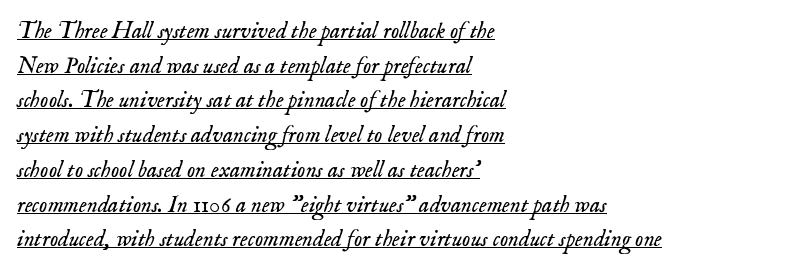
Typeset ragged right — the left edge is the straight one. The lettering tilts uniformly, giving the passage an italic look. Weight class: somewhere from thin through regular. Beneath each row of characters lies a ruled line. Characters follow at the spacing the type designer built in. Is there much room between lines? A standard amount, neither cramped nor airy.
